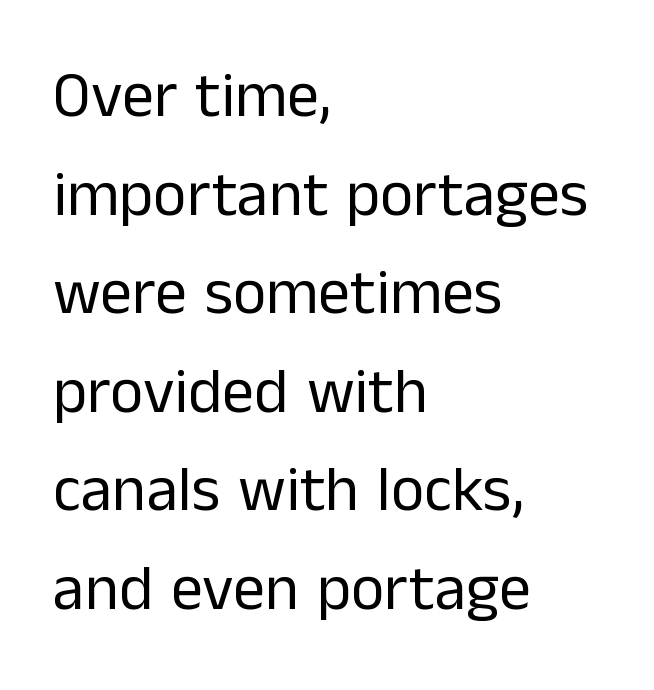
The image shows 64 px regular-weight sans-serif type, upright; set left-aligned, normal line spacing (1.54x), normal letter spacing, not underlined; low stroke contrast and a medium x-height.
